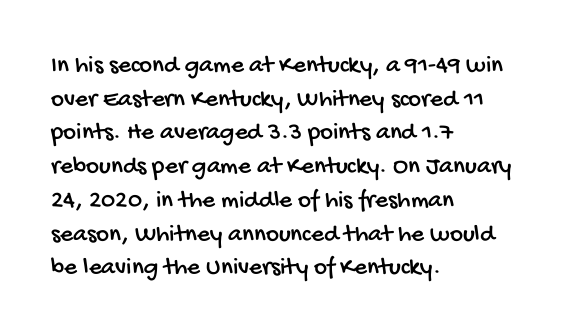
{"underline": "no", "align": "left", "line_spacing": "normal", "line_spacing_ratio": 1.35, "letter_spacing": "normal", "letter_spacing_em": 0.0, "glyph_px": 25}
